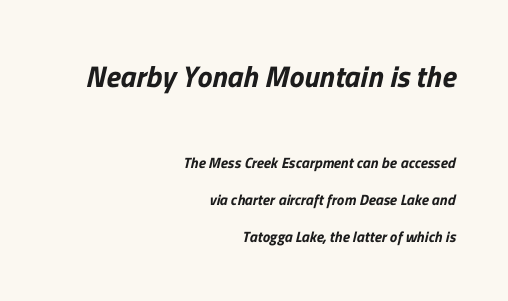
The image shows 30 px sans-serif type; set right-aligned, loose line spacing (2.46x), normal letter spacing, not underlined; the first (top) block is 2.0x larger; low stroke contrast and a medium x-height.
